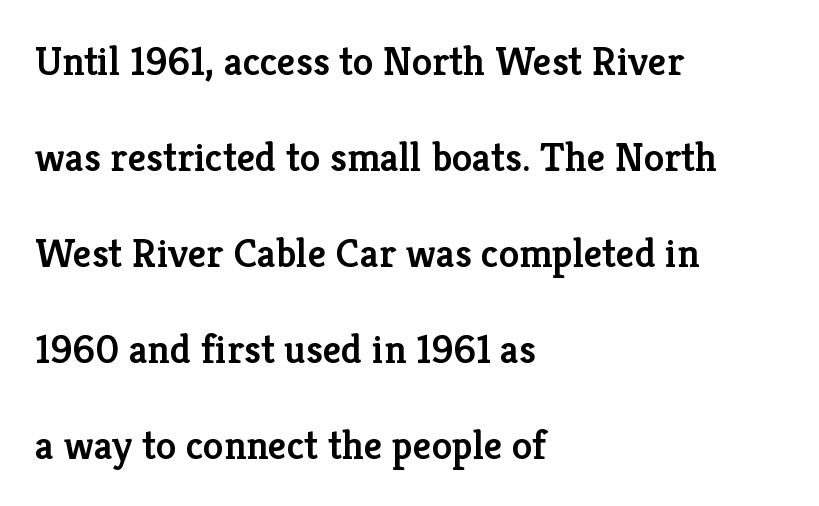
The image shows 41 px semibold serif type, upright; set left-aligned, loose line spacing (2.34x), normal letter spacing, not underlined; low stroke contrast and a medium x-height.
